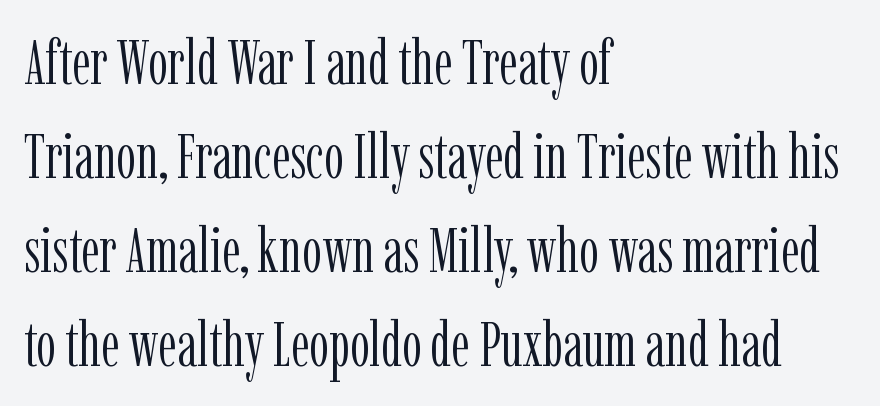
The image shows 63 px light, condensed serif type, upright; set left-aligned, normal line spacing (1.49x), normal letter spacing, not underlined; low stroke contrast and a medium x-height.
